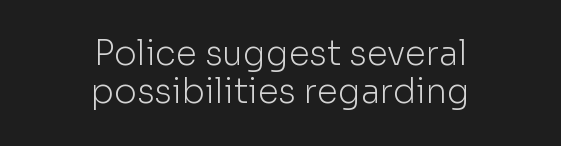
Q: Is the text bold? A: No.
Q: Is the text italic (slanted)? A: No, it is upright.
Q: Is the typeface a serif or a sans-serif typeface? A: Sans-serif.
Q: Is the text underlined? A: No.
Q: How is the paragraph aligned? A: Centered.
Q: Is the spacing between letters normal or unusually wide? A: Normal.
Q: Is the spacing between lines tight, normal or loose? A: Tight.
Q: Width (condensed, normal, or wide)? A: Normal.
Q: Stroke contrast? A: Low.
Q: x-height? A: Medium.
Q: Monospaced? A: No.
